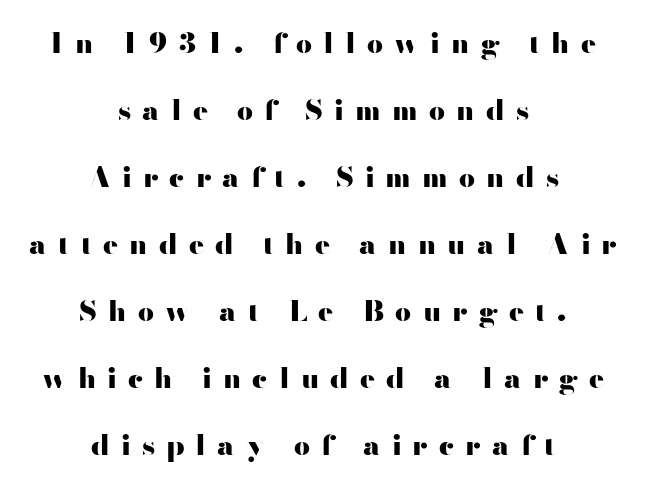
Q: Is the text bold? A: Yes.
Q: Is the text italic (slanted)? A: No, it is upright.
Q: Is the typeface a serif or a sans-serif typeface? A: Serif.
Q: Is the text underlined? A: No.
Q: How is the paragraph aligned? A: Centered.
Q: Is the spacing between letters normal or unusually wide? A: Unusually wide.
Q: Is the spacing between lines tight, normal or loose? A: Loose.
Q: Width (condensed, normal, or wide)? A: Wide.
Q: Stroke contrast? A: High.
Q: x-height? A: Small.
Q: Monospaced? A: No.
